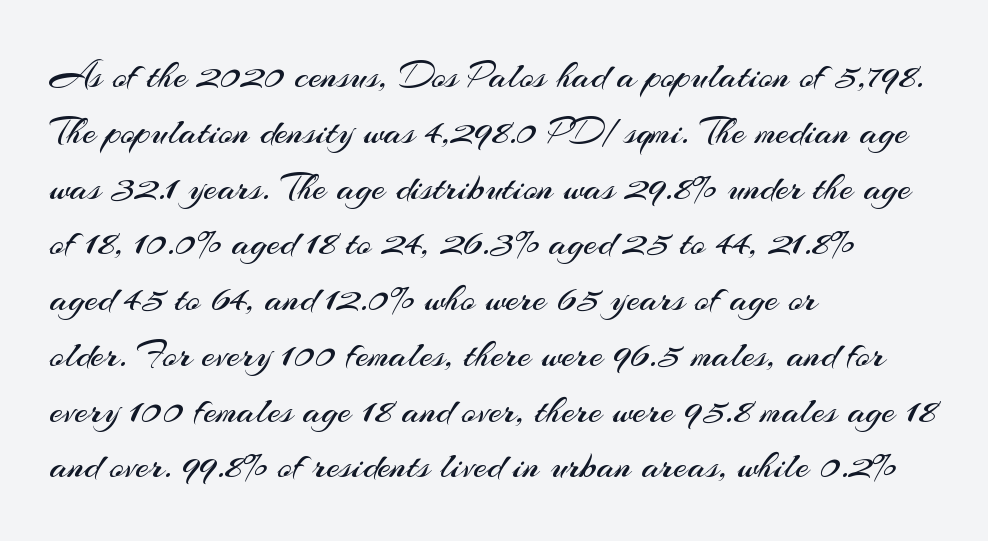
No letter is thick-stroked: the sample isn't bold. The rendering shows plain stroke endings on the letterforms — a sans-serif design. The rag falls on the right side of this text block. Do the characters align in a grid? No, the font is proportional. Compared with typical body copy, the letter spacing here is the same. Quick note: underline off.
